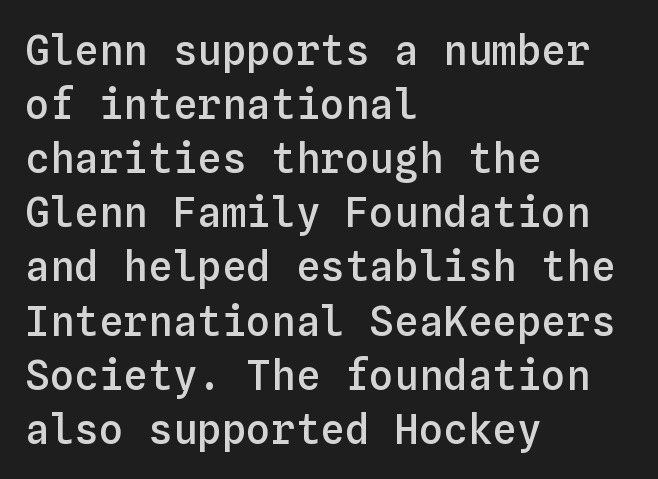
The image shows 41 px semibold type, upright, monospaced; set left-aligned, normal line spacing (1.32x), normal letter spacing, not underlined; low stroke contrast and a medium x-height.
